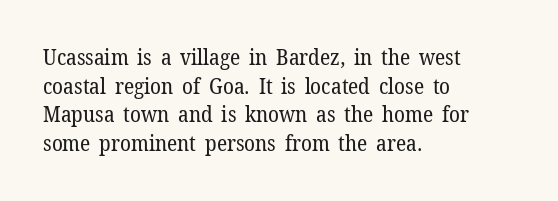
{"italic": "no", "bold": "no", "underline": "no", "align": "left", "line_spacing": "normal", "line_spacing_ratio": 1.3, "letter_spacing": "normal", "letter_spacing_em": 0.0, "glyph_px": 22}
